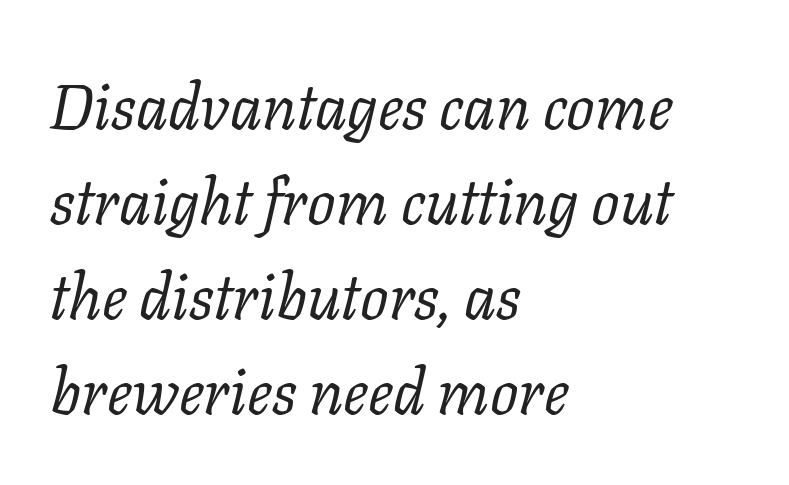
The image shows 63 px regular-weight serif type, italic (leaning right); set left-aligned, normal line spacing (1.51x), normal letter spacing, not underlined; low stroke contrast and a medium x-height.
